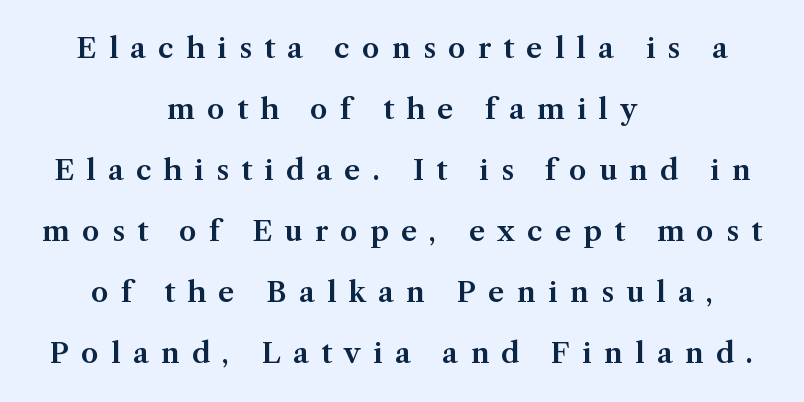
Q: Is the text italic (slanted)? A: No, it is upright.
Q: Is the typeface a serif or a sans-serif typeface? A: Serif.
Q: Is the text underlined? A: No.
Q: How is the paragraph aligned? A: Centered.
Q: Is the spacing between letters normal or unusually wide? A: Unusually wide.
Q: Is the spacing between lines tight, normal or loose? A: Loose.
Q: Width (condensed, normal, or wide)? A: Normal.
Q: Stroke contrast? A: Medium.
Q: x-height? A: Medium.
Q: Monospaced? A: No.
